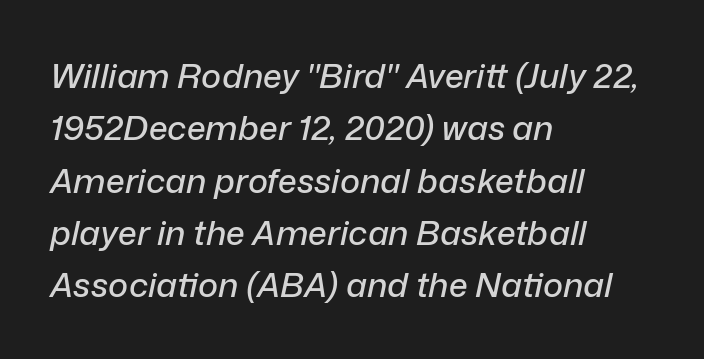
Q: Is the text italic (slanted)? A: Yes, it leans right by about 12 degrees.
Q: Is the text underlined? A: No.
Q: How is the paragraph aligned? A: Left-aligned.
Q: Is the spacing between letters normal or unusually wide? A: Normal.
Q: Is the spacing between lines tight, normal or loose? A: Normal.
Q: Width (condensed, normal, or wide)? A: Normal.
Q: Stroke contrast? A: Low.
Q: x-height? A: Medium.
Q: Monospaced? A: No.
